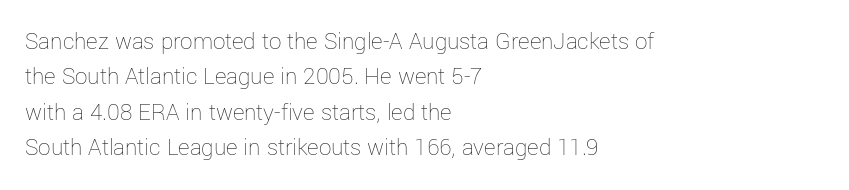
Q: Is the text bold? A: No.
Q: Is the text italic (slanted)? A: No, it is upright.
Q: Is the text underlined? A: No.
Q: How is the paragraph aligned? A: Left-aligned.
Q: Is the spacing between letters normal or unusually wide? A: Normal.
Q: Is the spacing between lines tight, normal or loose? A: Normal.
